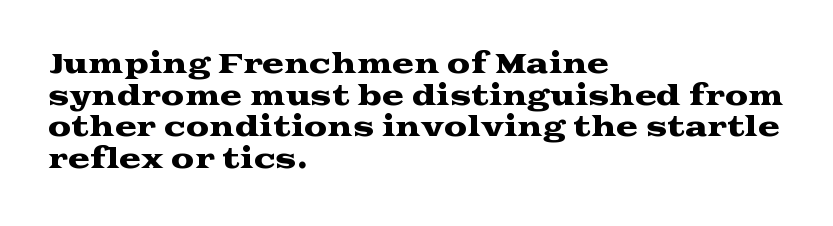
The image shows 26 px text type, upright; set left-aligned, line spacing 1.22x, normal letter spacing, not underlined.
